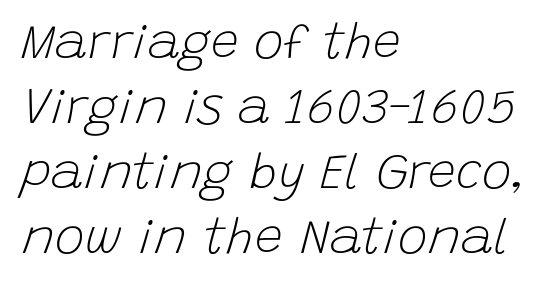
The rendering keeps characters at their native spacing. Caption: multi-line text, flush left, ragged right. Emphasis-style slanted type is in use. The face used here is proportionally spaced, like ordinary book or web type. Any mark beneath the type? The region is blank.
